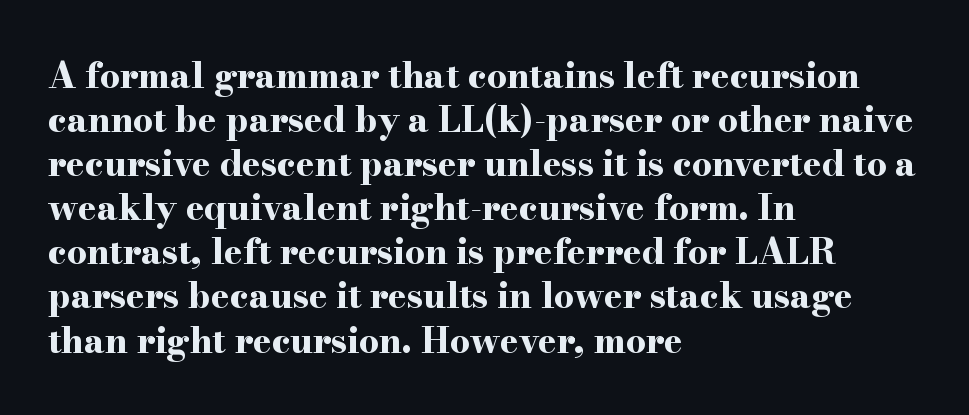
{"serif": "yes", "italic": "no", "bold": "yes", "weight": "bold", "width": "wide", "stroke_contrast": "high", "x_height": "small", "monospaced": "no", "underline": "no", "align": "left", "line_spacing": "normal", "line_spacing_ratio": 1.26, "letter_spacing": "normal", "letter_spacing_em": 0.0, "glyph_px": 35}
